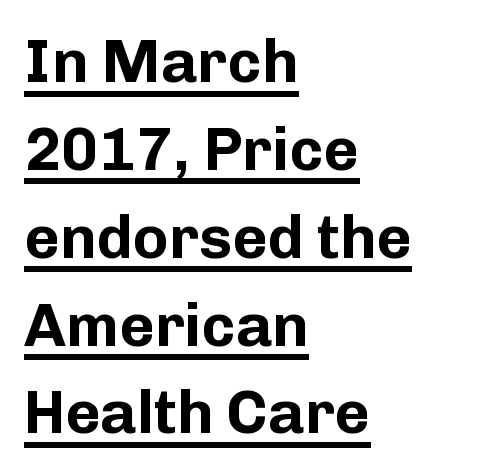
Summary of weight: heavy, a full bold. This sample uses plain, unmodified letter spacing. Notice how the stems are strictly vertical — no italics here. Observe the absence of serifs on each vertical stroke in this sample. Leading matches the norm, producing a regular column.
